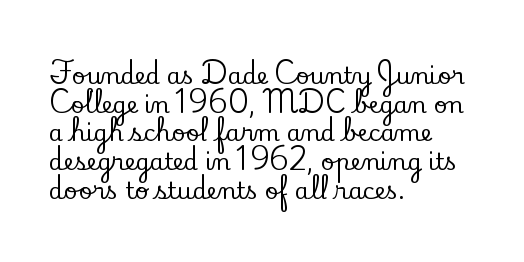
The image shows 23 px text type, upright; set left-aligned, normal line spacing (1.25x), normal letter spacing, not underlined.
